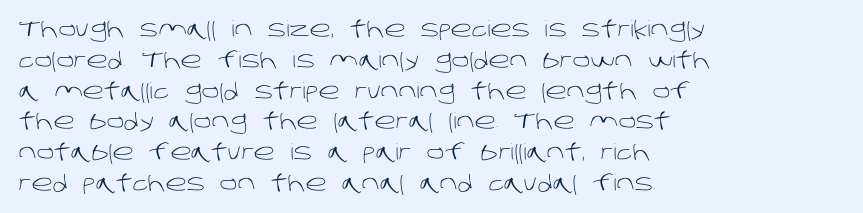
Q: Is the text bold? A: No.
Q: Is the text underlined? A: No.
Q: How is the paragraph aligned? A: Left-aligned.
Q: Is the spacing between letters normal or unusually wide? A: Normal.
Q: Is the spacing between lines tight, normal or loose? A: Normal.
